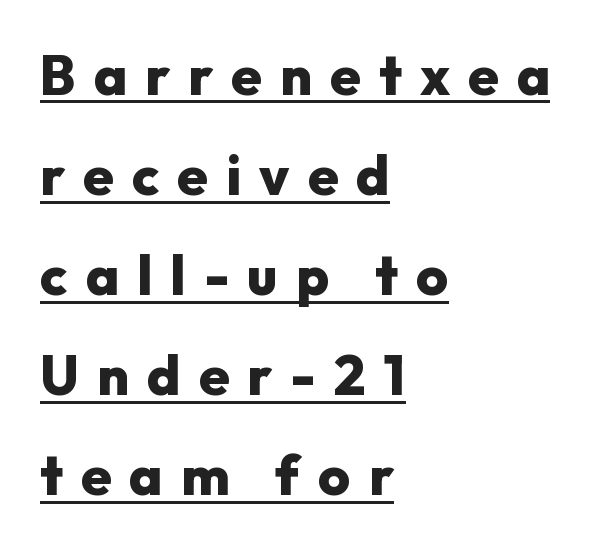
Q: Is the text bold? A: Yes.
Q: Is the text italic (slanted)? A: No, it is upright.
Q: Is the typeface a serif or a sans-serif typeface? A: Sans-serif.
Q: Is the text underlined? A: Yes.
Q: How is the paragraph aligned? A: Left-aligned.
Q: Is the spacing between letters normal or unusually wide? A: Unusually wide.
Q: Width (condensed, normal, or wide)? A: Normal.
Q: Stroke contrast? A: Low.
Q: x-height? A: Medium.
Q: Monospaced? A: No.
